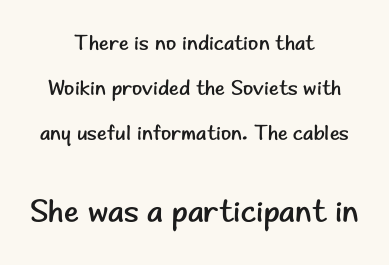
{"serif": "no", "italic": "no", "bold": "no", "weight": "regular", "width": "normal", "stroke_contrast": "low", "x_height": "small", "monospaced": "no", "underline": "no", "align": "center", "line_spacing": "loose", "line_spacing_ratio": 2.15, "letter_spacing": "normal", "letter_spacing_em": 0.0, "larger_block": "second", "size_ratio": 1.52, "glyph_px": 32}
